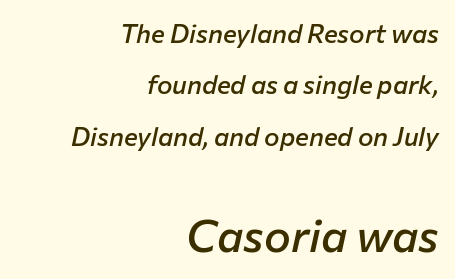
Words appear dense and cohesive because spacing is normal. Looks like regular typesetting: each glyph gets only the width it needs. The passage is arranged like a letterhead date or caption credit — flush right. Yep, that's italic — everything's leaning. Leading: increased.
